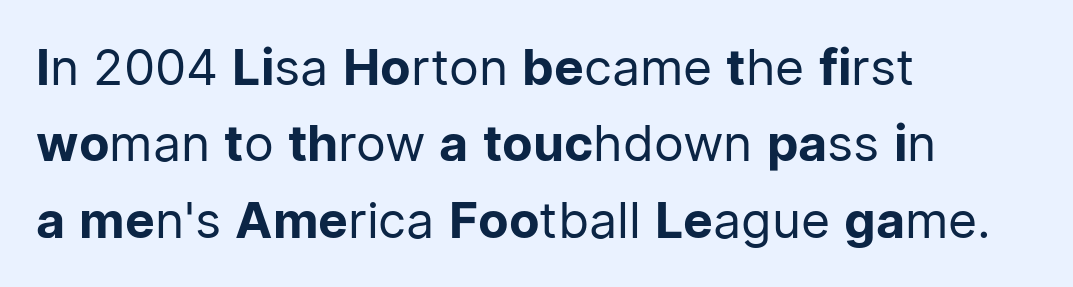
Q: Is the text bold? A: No.
Q: Is the text italic (slanted)? A: No, it is upright.
Q: Is the typeface a serif or a sans-serif typeface? A: Sans-serif.
Q: Is the text underlined? A: No.
Q: How is the paragraph aligned? A: Left-aligned.
Q: Is the spacing between letters normal or unusually wide? A: Normal.
Q: Is the spacing between lines tight, normal or loose? A: Normal.
Q: Width (condensed, normal, or wide)? A: Normal.
Q: Stroke contrast? A: Low.
Q: x-height? A: Medium.
Q: Monospaced? A: No.
